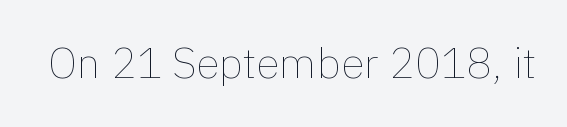
{"italic": "no", "bold": "no", "weight": "thin", "width": "normal", "stroke_contrast": "low", "x_height": "medium", "monospaced": "no", "underline": "no", "letter_spacing": "normal", "letter_spacing_em": 0.0, "glyph_px": 43}
